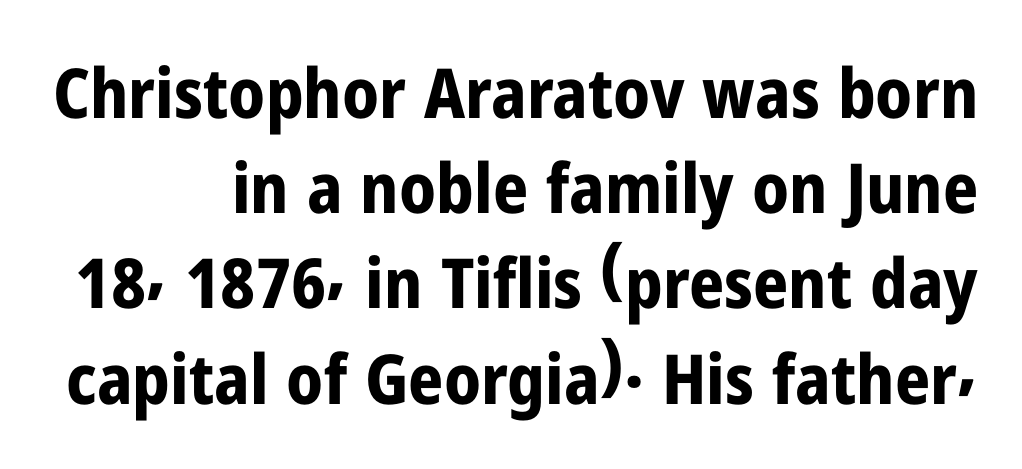
{"serif": "no", "italic": "no", "bold": "yes", "weight": "bold", "width": "condensed", "stroke_contrast": "low", "x_height": "medium", "monospaced": "no", "underline": "no", "line_spacing": "normal", "line_spacing_ratio": 1.38, "letter_spacing": "normal", "letter_spacing_em": 0.0, "glyph_px": 69}
